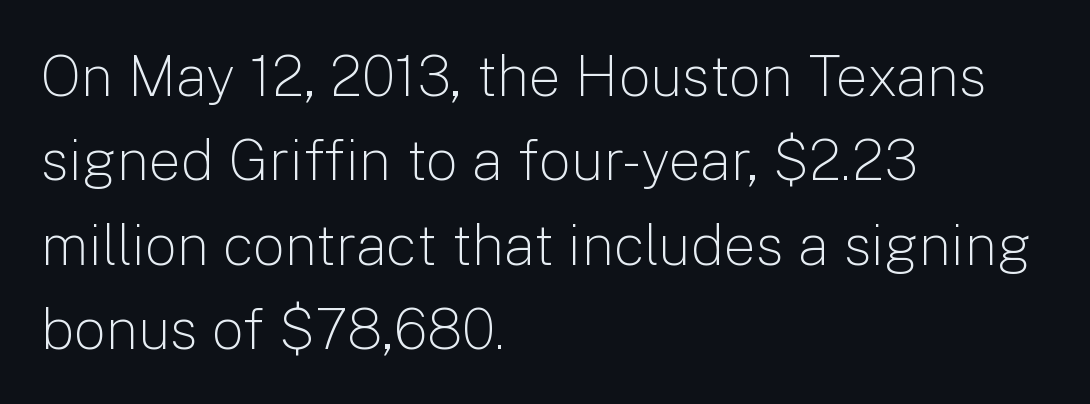
Q: Is the text bold? A: No.
Q: Is the text italic (slanted)? A: No, it is upright.
Q: Is the typeface a serif or a sans-serif typeface? A: Sans-serif.
Q: Is the text underlined? A: No.
Q: How is the paragraph aligned? A: Left-aligned.
Q: Is the spacing between letters normal or unusually wide? A: Normal.
Q: Is the spacing between lines tight, normal or loose? A: Normal.
Q: Width (condensed, normal, or wide)? A: Normal.
Q: Stroke contrast? A: Low.
Q: x-height? A: Medium.
Q: Monospaced? A: No.
